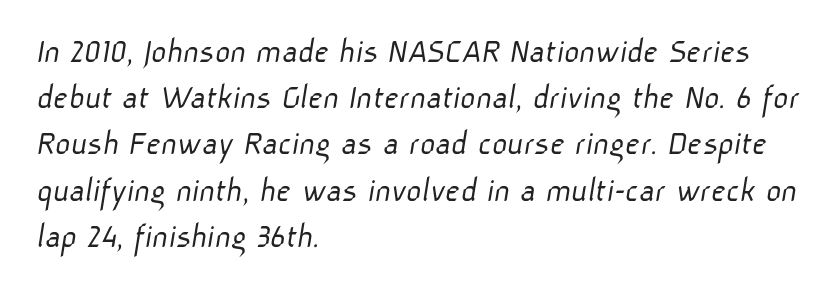
{"serif": "no", "bold": "no", "weight": "light", "width": "normal", "stroke_contrast": "low", "x_height": "medium", "monospaced": "no", "underline": "no", "align": "left", "line_spacing": "normal", "line_spacing_ratio": 1.25, "letter_spacing": "normal", "letter_spacing_em": 0.0, "glyph_px": 37}
